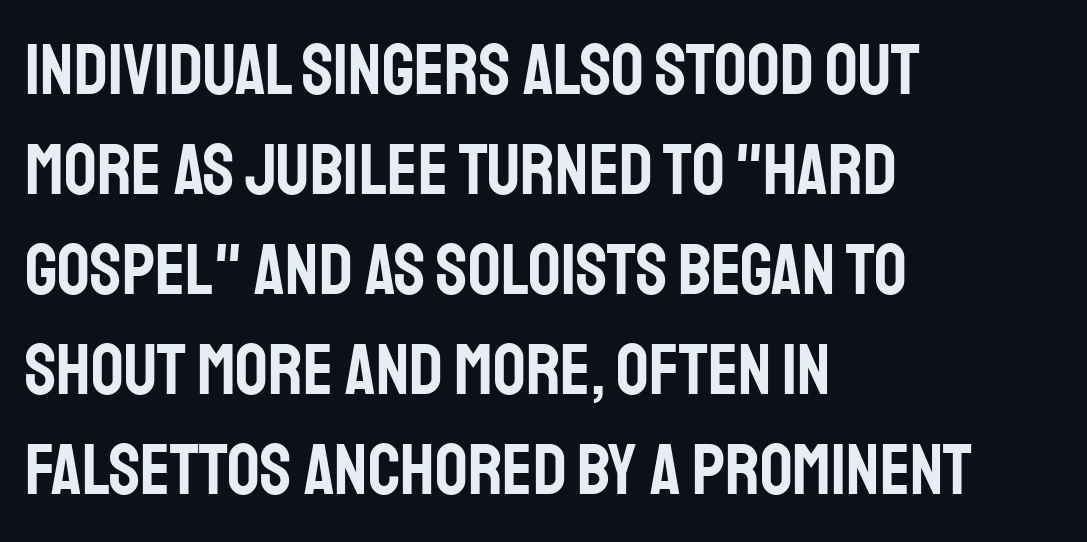
The image shows 72 px condensed sans-serif type, upright; set left-aligned, normal line spacing (1.39x), normal letter spacing, not underlined; low stroke contrast and a large x-height.
